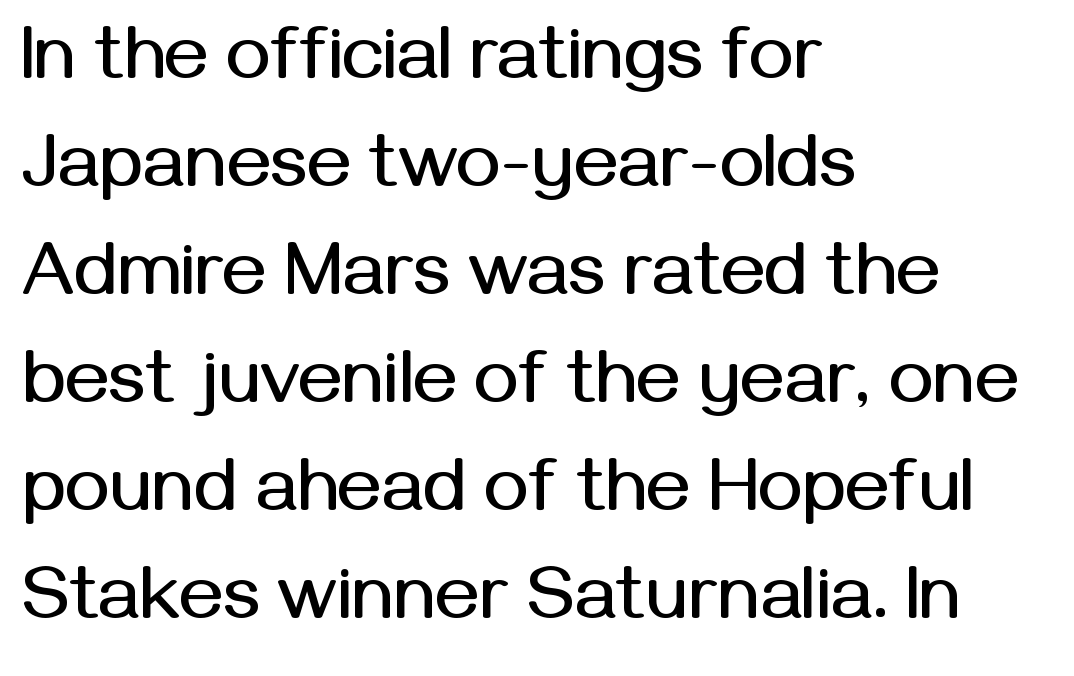
Q: Is the text italic (slanted)? A: No, it is upright.
Q: Is the typeface a serif or a sans-serif typeface? A: Sans-serif.
Q: Is the text underlined? A: No.
Q: How is the paragraph aligned? A: Left-aligned.
Q: Is the spacing between letters normal or unusually wide? A: Normal.
Q: Is the spacing between lines tight, normal or loose? A: Normal.
Q: Width (condensed, normal, or wide)? A: Normal.
Q: Stroke contrast? A: Medium.
Q: x-height? A: Medium.
Q: Monospaced? A: No.
